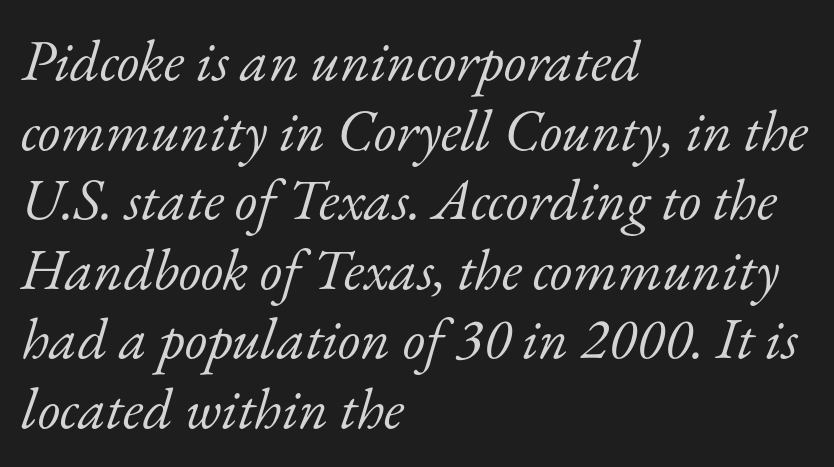
A bare baseline throughout the passage. Glyph-to-glyph distance matches everyday printed text. The typesetting does not lean heavy: it is not bold. Note: serifs present on the glyphs. The paragraph has a hard left edge and a soft right edge. The letters advance in unequal steps, a hallmark of proportional type.
